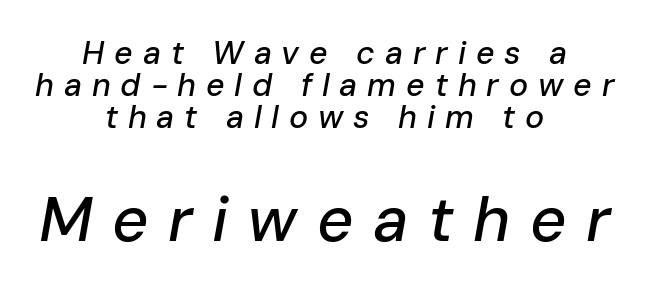
The image shows 63 px text type, italic (leaning right); set centered, tight line spacing (1.0x), unusually wide letter spacing (+0.31 em), not underlined; the second (bottom) block is 1.97x larger; low stroke contrast and a medium x-height.
